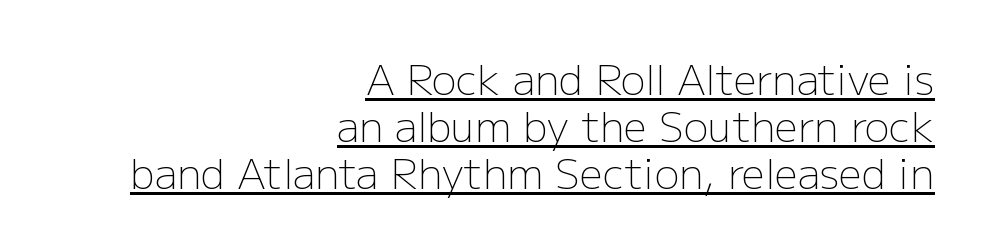
Q: Is the text bold? A: No.
Q: Is the text italic (slanted)? A: No, it is upright.
Q: Is the typeface a serif or a sans-serif typeface? A: Sans-serif.
Q: Is the text underlined? A: Yes.
Q: How is the paragraph aligned? A: Right-aligned.
Q: Is the spacing between letters normal or unusually wide? A: Normal.
Q: Is the spacing between lines tight, normal or loose? A: Tight.
Q: Width (condensed, normal, or wide)? A: Normal.
Q: Stroke contrast? A: Low.
Q: x-height? A: Medium.
Q: Monospaced? A: No.
